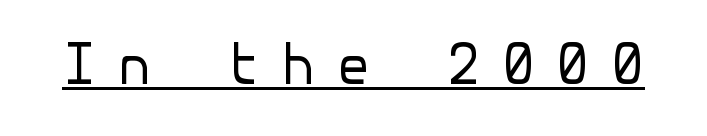
The image shows 56 px regular-weight sans-serif type, upright; set unusually wide letter spacing (+0.36 em), underlined; low stroke contrast and a medium x-height.
